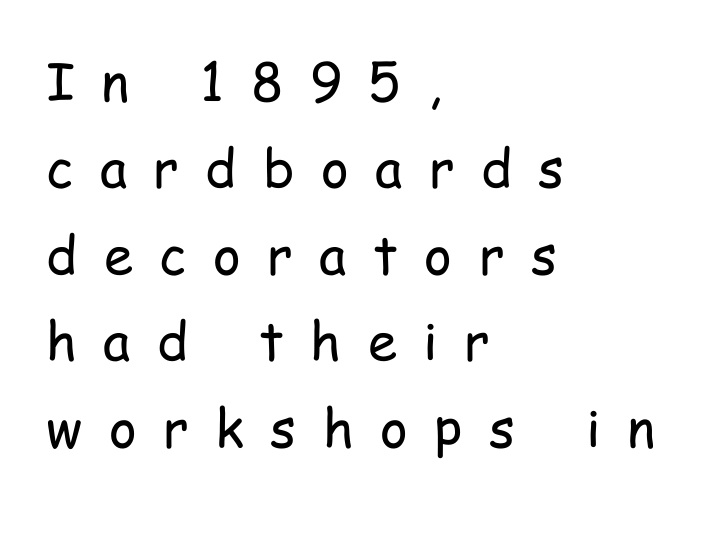
The image shows 53 px regular-weight, condensed sans-serif type, upright; set left-aligned, normal line spacing (1.63x), unusually wide letter spacing (+0.5 em), not underlined; low stroke contrast and a medium x-height.
